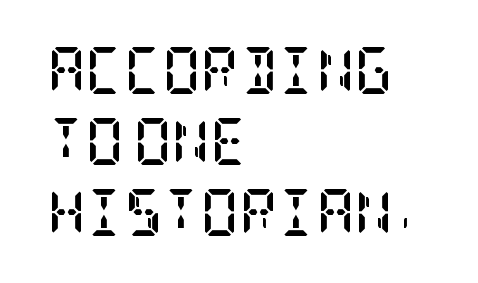
{"serif": "yes", "italic": "no", "bold": "yes", "weight": "semibold", "width": "condensed", "stroke_contrast": "low", "x_height": "large", "underline": "no", "align": "left", "line_spacing": "normal", "line_spacing_ratio": 1.51, "letter_spacing": "normal", "letter_spacing_em": 0.0, "glyph_px": 47}
